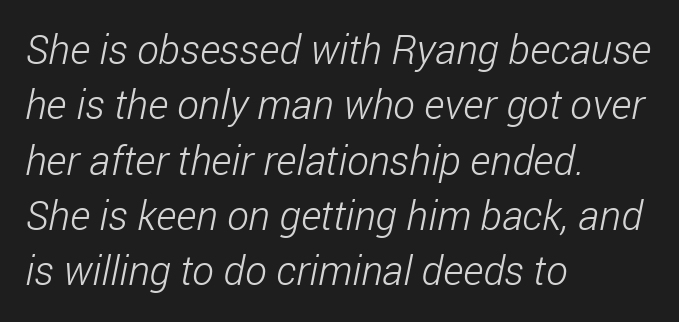
The horizontal fit of the characters is conventional and even. The strip under each line holds only bare page. Is this a fixed-width face? No — the glyphs have proportional, varying widths. Stems here are at most as thick as an everyday book face. If you drew a ruler down the left edge, every line would touch it.
